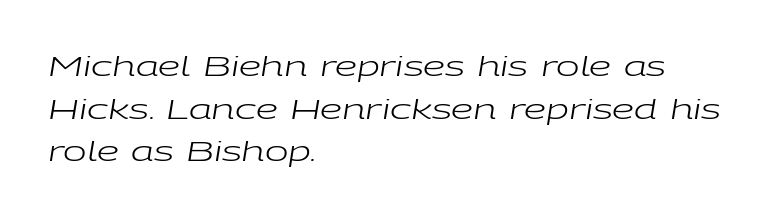
{"italic": "yes", "lean": "right", "slant_degrees": 9, "bold": "no", "weight": "regular", "width": "wide", "stroke_contrast": "low", "x_height": "medium", "monospaced": "no", "underline": "no", "align": "left", "line_spacing": "normal", "line_spacing_ratio": 1.52, "letter_spacing": "normal", "letter_spacing_em": 0.0, "glyph_px": 28}
